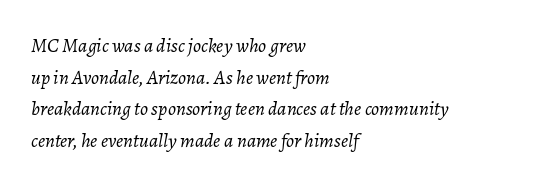
The image shows 20 px text type, italic (leaning right); set left-aligned, normal line spacing (1.58x), normal letter spacing, not underlined.
